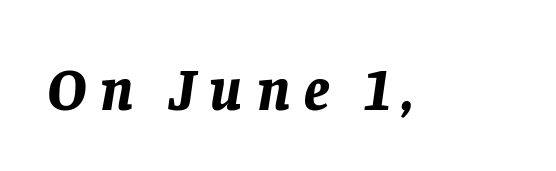
Q: Is the text bold? A: Yes.
Q: Is the text italic (slanted)? A: Yes, it leans right by about 8 degrees.
Q: Is the text underlined? A: No.
Q: Is the spacing between letters normal or unusually wide? A: Unusually wide.
Q: Width (condensed, normal, or wide)? A: Normal.
Q: Stroke contrast? A: Low.
Q: x-height? A: Large.
Q: Monospaced? A: No.
